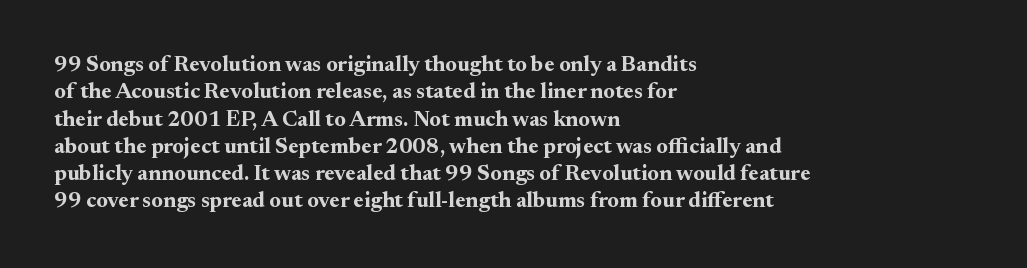
The image shows 22 px bold type, upright; set left-aligned, line spacing 1.24x, normal letter spacing, not underlined.
